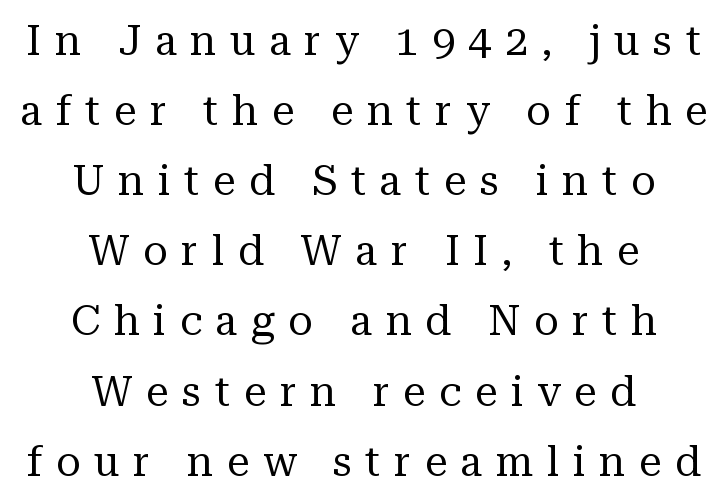
{"serif": "yes", "italic": "no", "bold": "no", "weight": "regular", "width": "normal", "stroke_contrast": "medium", "x_height": "medium", "monospaced": "no", "underline": "no", "align": "center", "line_spacing_ratio": 1.71, "letter_spacing": "wide", "letter_spacing_em": 0.33, "glyph_px": 41}
